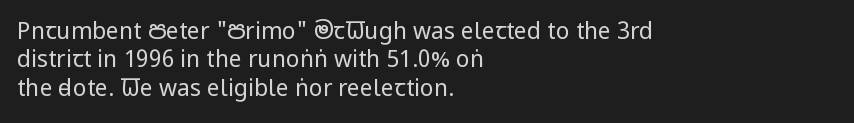
The image shows 23 px text type, upright; set left-aligned, line spacing 1.23x, normal letter spacing, not underlined.
